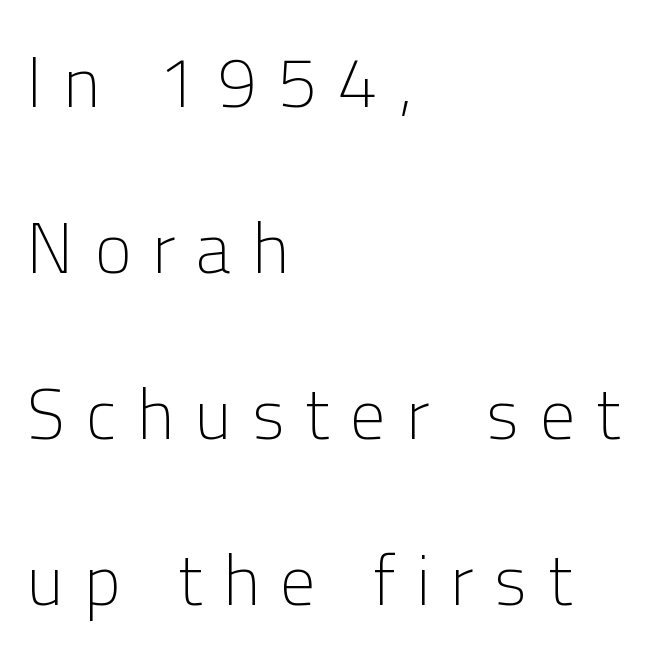
The image shows 70 px light sans-serif type, upright; set left-aligned, loose line spacing (2.37x), unusually wide letter spacing (+0.3 em), not underlined; low stroke contrast and a medium x-height.
